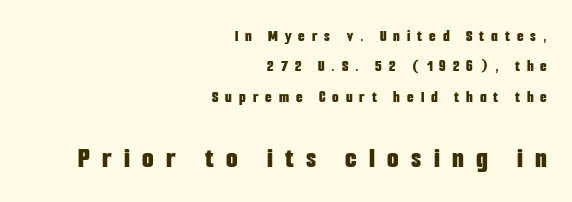
The image shows 30 px bold, condensed sans-serif type, upright; set right-aligned, line spacing 1.79x, unusually wide letter spacing (+0.41 em), not underlined; the second (bottom) block is 1.76x larger; low stroke contrast and a medium x-height.
